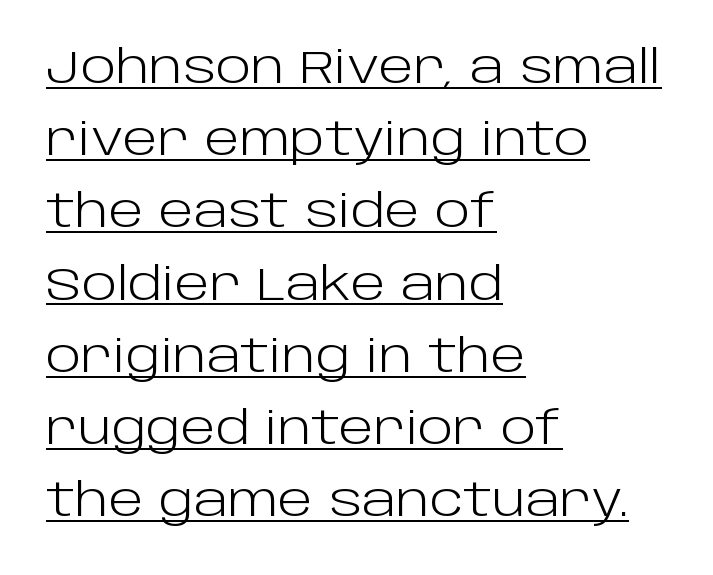
Q: Is the text bold? A: No.
Q: Is the text italic (slanted)? A: No, it is upright.
Q: Is the typeface a serif or a sans-serif typeface? A: Sans-serif.
Q: Is the text underlined? A: Yes.
Q: How is the paragraph aligned? A: Left-aligned.
Q: Is the spacing between letters normal or unusually wide? A: Normal.
Q: Is the spacing between lines tight, normal or loose? A: Normal.
Q: Width (condensed, normal, or wide)? A: Normal.
Q: Stroke contrast? A: Low.
Q: x-height? A: Large.
Q: Monospaced? A: No.
